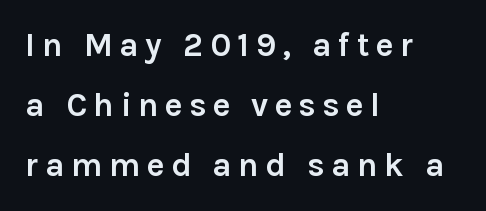
The image shows 33 px semibold sans-serif type, upright; set left-aligned, line spacing 1.82x, unusually wide letter spacing (+0.2 em), not underlined; a medium x-height.
